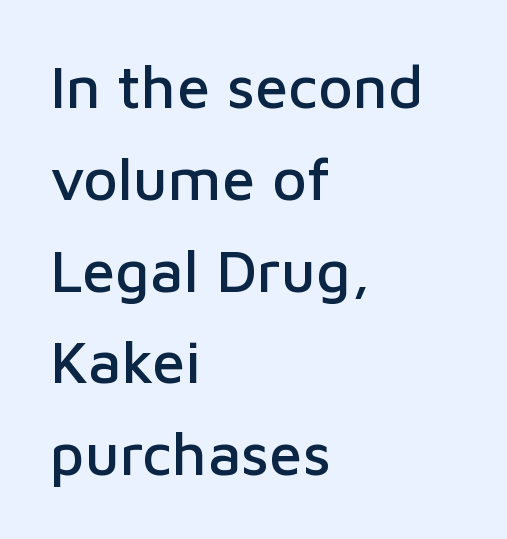
{"serif": "no", "italic": "no", "width": "normal", "stroke_contrast": "low", "x_height": "medium", "monospaced": "no", "underline": "no", "align": "left", "line_spacing": "normal", "line_spacing_ratio": 1.53, "letter_spacing": "normal", "letter_spacing_em": 0.0, "glyph_px": 60}
